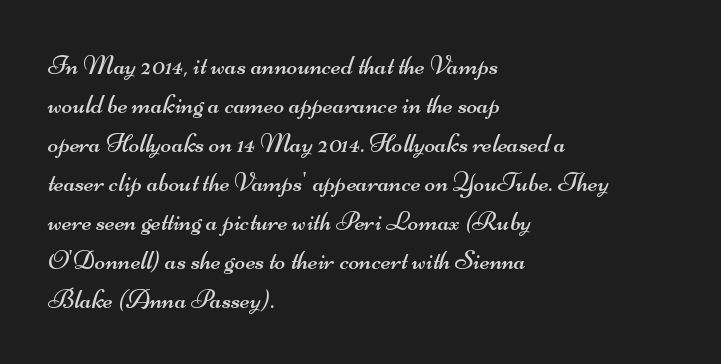
The image shows 28 px regular-weight, wide sans-serif type; set left-aligned, normal line spacing (1.39x), normal letter spacing, not underlined; medium stroke contrast and a small x-height.
